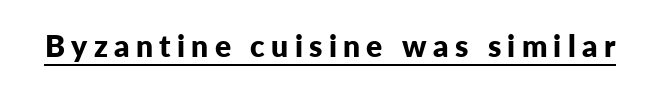
Regarding serifs, this sample does without them. The lettering stays uniformly vertical, giving the passage a roman look. Think of a printed novel: that variable character pitch is what you see here. Spacing between characters has been opened up far beyond the box default. Strong, thick strokes mark this as bold type. A baseline rule has been typeset under these characters.
